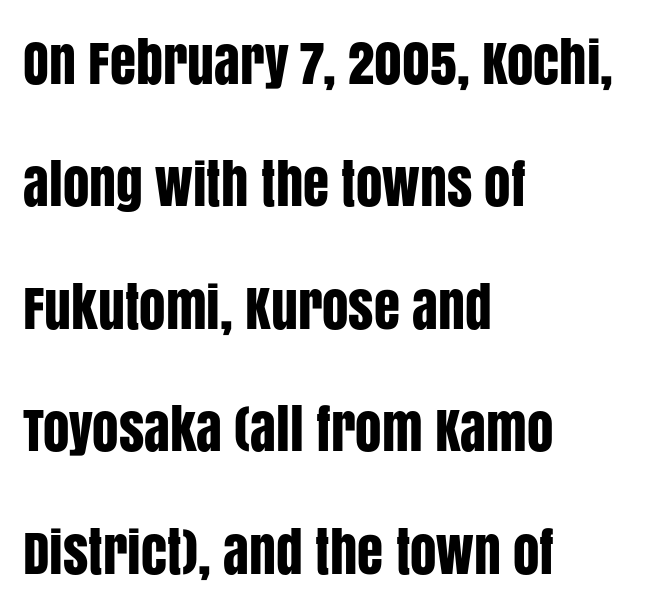
The lettering holds an erect, upright posture throughout. In terms of letterspacing, this is plain default setting. Check where the strokes stop: nothing finishes them off — pure sans. Typeset ragged right — the left edge is the straight one. The passage shown stacks its lines with a broad gap.
